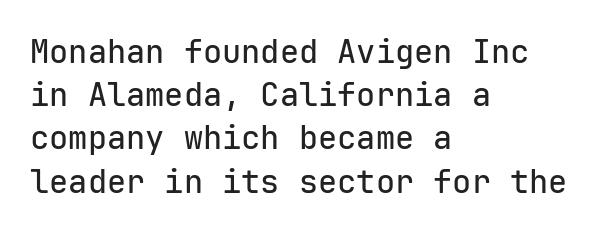
{"serif": "no", "italic": "no", "width": "normal", "stroke_contrast": "low", "x_height": "medium", "monospaced": "yes", "underline": "no", "align": "left", "line_spacing": "normal", "line_spacing_ratio": 1.35, "letter_spacing": "normal", "letter_spacing_em": 0.0, "glyph_px": 32}
